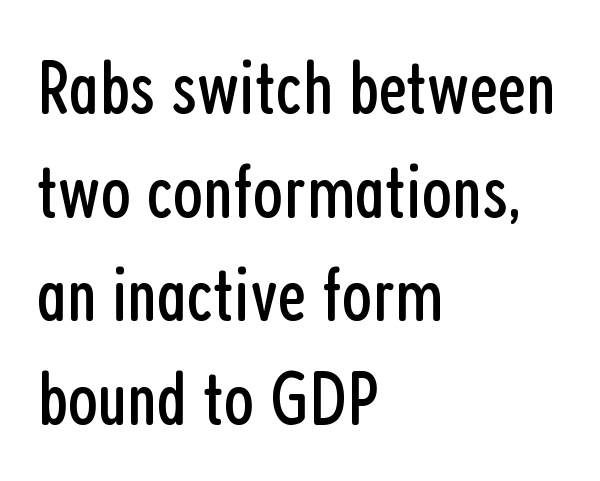
Q: Is the text bold? A: No.
Q: Is the text italic (slanted)? A: No, it is upright.
Q: Is the typeface a serif or a sans-serif typeface? A: Sans-serif.
Q: Is the text underlined? A: No.
Q: How is the paragraph aligned? A: Left-aligned.
Q: Is the spacing between letters normal or unusually wide? A: Normal.
Q: Is the spacing between lines tight, normal or loose? A: Normal.
Q: Width (condensed, normal, or wide)? A: Condensed.
Q: Stroke contrast? A: Low.
Q: x-height? A: Medium.
Q: Monospaced? A: No.
